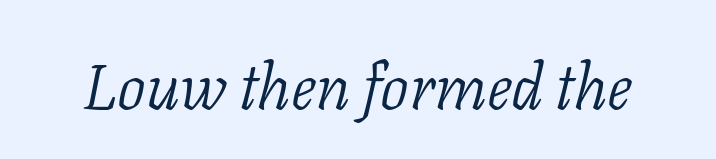
{"serif": "yes", "italic": "yes", "lean": "right", "slant_degrees": 11, "bold": "no", "weight": "light", "width": "normal", "stroke_contrast": "low", "x_height": "medium", "monospaced": "no", "underline": "no", "letter_spacing": "normal", "letter_spacing_em": 0.0, "glyph_px": 64}
